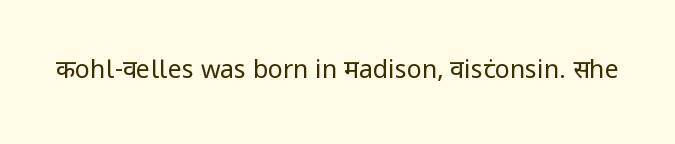
The image shows 25 px text type, upright; set normal letter spacing, not underlined.
